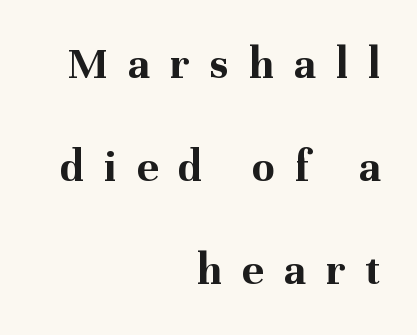
Q: Is the text bold? A: Yes.
Q: Is the text italic (slanted)? A: No, it is upright.
Q: Is the typeface a serif or a sans-serif typeface? A: Serif.
Q: Is the text underlined? A: No.
Q: How is the paragraph aligned? A: Right-aligned.
Q: Is the spacing between letters normal or unusually wide? A: Unusually wide.
Q: Is the spacing between lines tight, normal or loose? A: Loose.
Q: Width (condensed, normal, or wide)? A: Normal.
Q: Stroke contrast? A: Medium.
Q: x-height? A: Medium.
Q: Monospaced? A: No.
